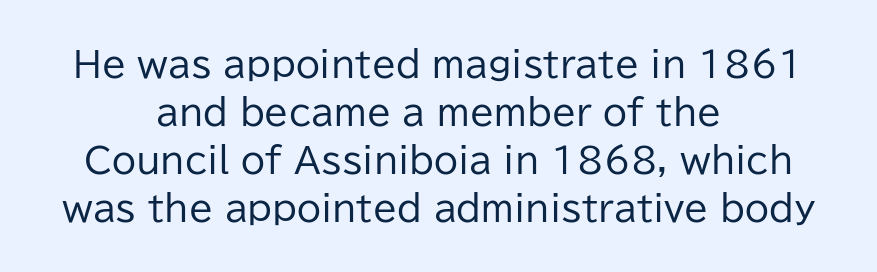
The image shows 35 px regular-weight sans-serif type, upright; set centered, normal line spacing (1.37x), normal letter spacing, not underlined; low stroke contrast and a medium x-height.
